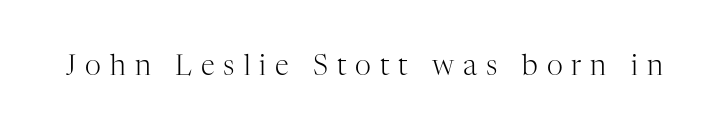
The image shows 28 px light serif type, upright; set unusually wide letter spacing (+0.32 em), not underlined; high stroke contrast and a medium x-height.
